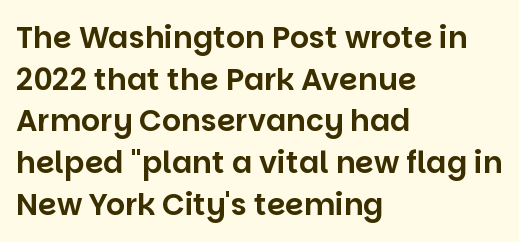
Q: Is the text italic (slanted)? A: No, it is upright.
Q: Is the typeface a serif or a sans-serif typeface? A: Sans-serif.
Q: Is the text underlined? A: No.
Q: How is the paragraph aligned? A: Left-aligned.
Q: Is the spacing between letters normal or unusually wide? A: Normal.
Q: Is the spacing between lines tight, normal or loose? A: Normal.
Q: Width (condensed, normal, or wide)? A: Normal.
Q: Stroke contrast? A: Low.
Q: x-height? A: Large.
Q: Monospaced? A: No.
